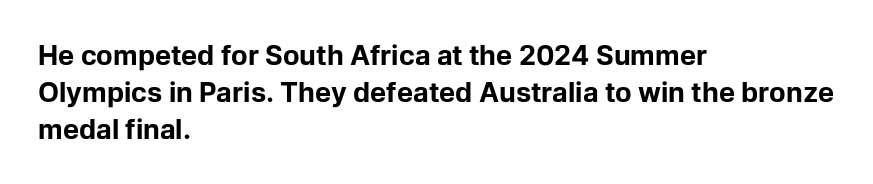
{"italic": "no", "bold": "yes", "underline": "no", "align": "left", "line_spacing": "normal", "line_spacing_ratio": 1.37, "letter_spacing": "normal", "letter_spacing_em": 0.0, "glyph_px": 27}
